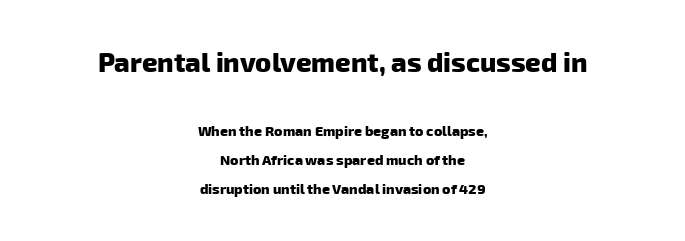
{"bold": "yes", "underline": "no", "align": "center", "line_spacing": "loose", "line_spacing_ratio": 2.06, "letter_spacing": "normal", "letter_spacing_em": 0.0, "larger_block": "first", "size_ratio": 1.93, "glyph_px": 27}
